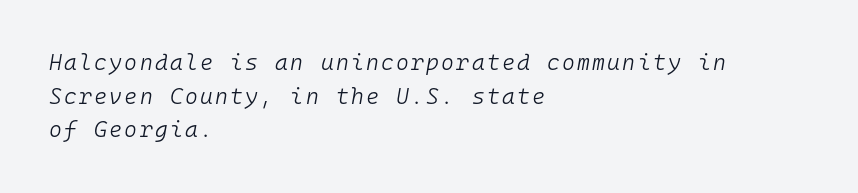
{"italic": "yes", "lean": "right", "slant_degrees": 10, "bold": "no", "underline": "no", "align": "left", "line_spacing": "normal", "line_spacing_ratio": 1.53, "glyph_px": 22}
